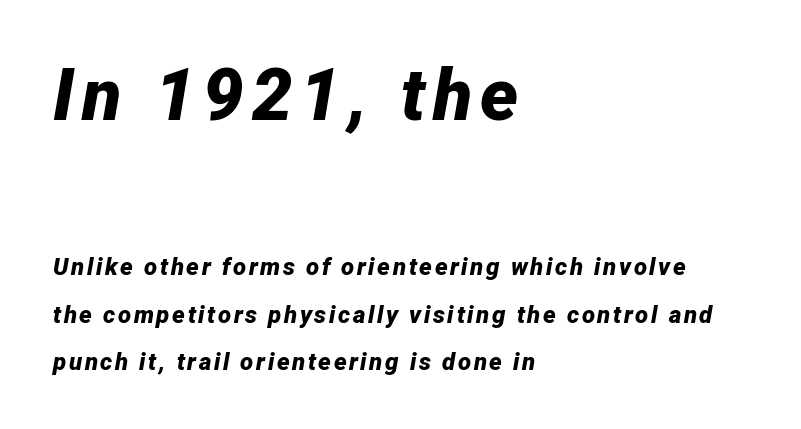
The image shows 72 px bold type, italic (leaning right); set left-aligned, loose line spacing (1.97x), not underlined; the first (top) block is 3.0x larger; low stroke contrast and a medium x-height.
